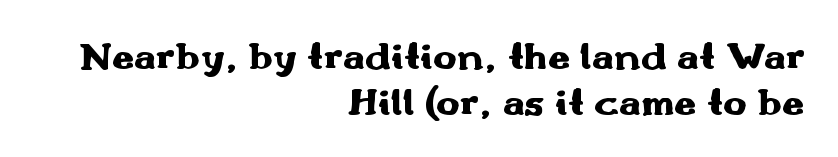
Q: Is the text bold? A: Yes.
Q: Is the text italic (slanted)? A: No, it is upright.
Q: Is the typeface a serif or a sans-serif typeface? A: Sans-serif.
Q: Is the text underlined? A: No.
Q: How is the paragraph aligned? A: Right-aligned.
Q: Is the spacing between letters normal or unusually wide? A: Normal.
Q: Is the spacing between lines tight, normal or loose? A: Tight.
Q: Width (condensed, normal, or wide)? A: Wide.
Q: Stroke contrast? A: Medium.
Q: x-height? A: Small.
Q: Monospaced? A: No.
